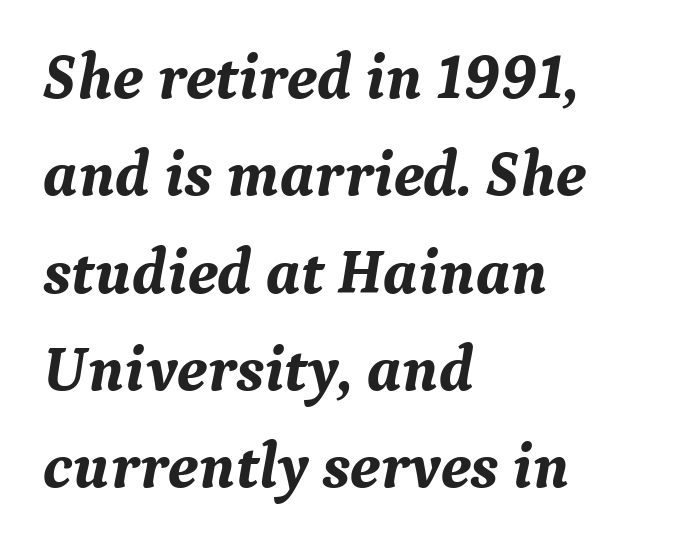
Q: Is the text bold? A: Yes.
Q: Is the text italic (slanted)? A: Yes, it leans right by about 9 degrees.
Q: Is the typeface a serif or a sans-serif typeface? A: Serif.
Q: Is the text underlined? A: No.
Q: How is the paragraph aligned? A: Left-aligned.
Q: Is the spacing between letters normal or unusually wide? A: Normal.
Q: Is the spacing between lines tight, normal or loose? A: Normal.
Q: Width (condensed, normal, or wide)? A: Normal.
Q: Stroke contrast? A: Medium.
Q: x-height? A: Medium.
Q: Monospaced? A: No.
